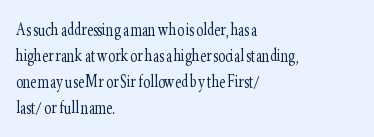
The image shows 21 px text type, upright; set left-aligned, line spacing 1.24x, normal letter spacing, not underlined.
